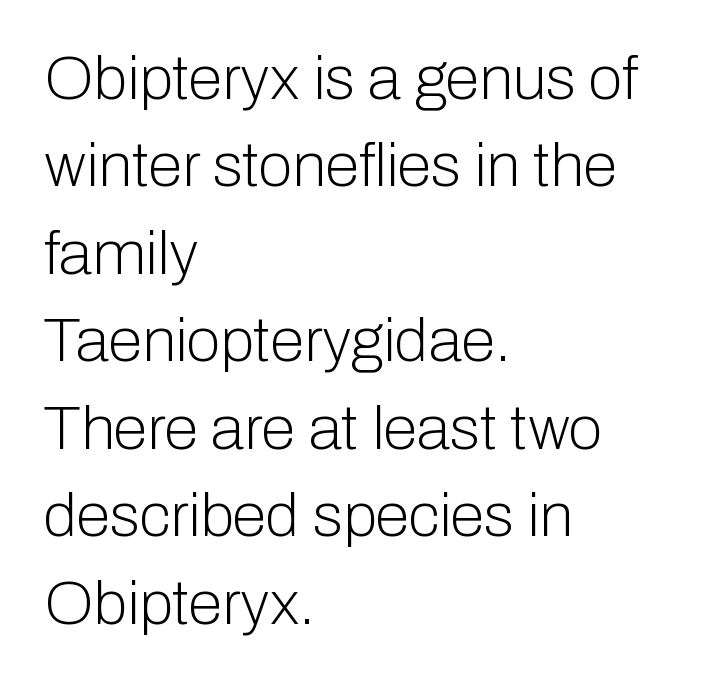
Q: Is the text bold? A: No.
Q: Is the text italic (slanted)? A: No, it is upright.
Q: Is the typeface a serif or a sans-serif typeface? A: Sans-serif.
Q: Is the text underlined? A: No.
Q: How is the paragraph aligned? A: Left-aligned.
Q: Is the spacing between letters normal or unusually wide? A: Normal.
Q: Is the spacing between lines tight, normal or loose? A: Normal.
Q: Width (condensed, normal, or wide)? A: Normal.
Q: Stroke contrast? A: Low.
Q: x-height? A: Medium.
Q: Monospaced? A: No.
